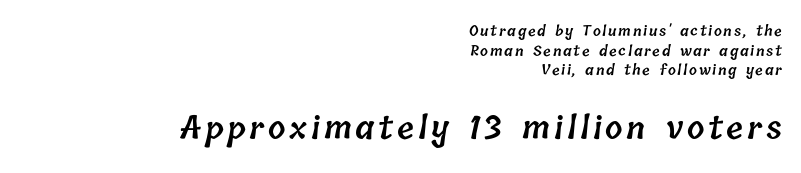
Is this a fixed-width face? No — the glyphs have proportional, varying widths. Is the lower block the larger one? Yes — the lower block carries the bigger type. Set as a demibold, roughly 600 on the weight scale. Casual observation: everything's shoved over to the right.
